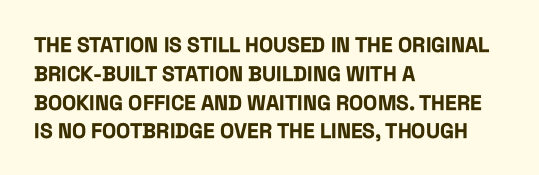
Leftover space on each line is placed entirely after the last word. The baseline area is clear. Tracking value appears to be zero — textbook default spacing. Is the type bold? Yes — the strokes are clearly thick and heavy.
